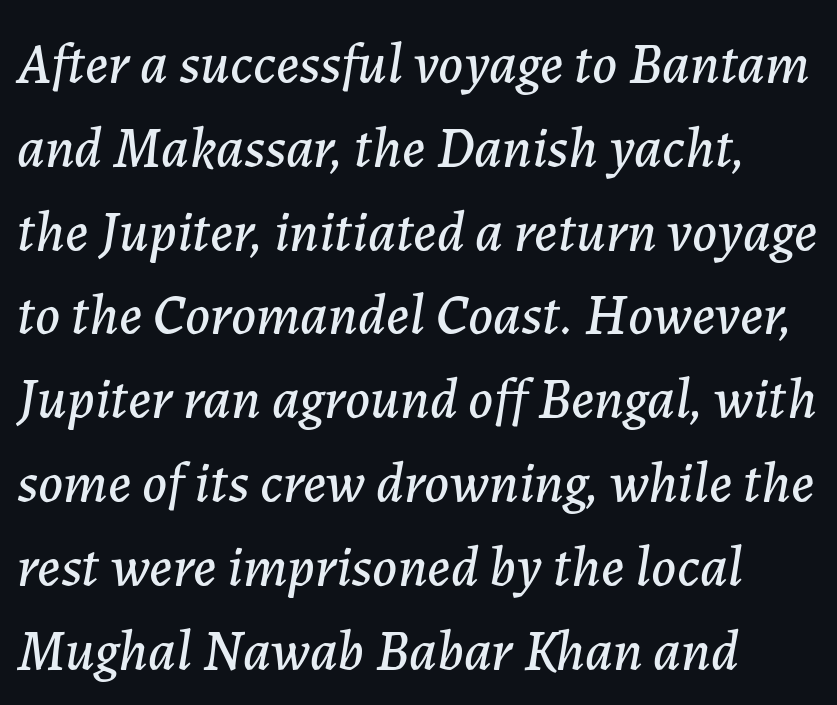
{"italic": "yes", "lean": "right", "slant_degrees": 7, "width": "normal", "stroke_contrast": "low", "x_height": "medium", "monospaced": "no", "underline": "no", "align": "left", "line_spacing": "normal", "line_spacing_ratio": 1.47, "letter_spacing": "normal", "letter_spacing_em": 0.0, "glyph_px": 57}
